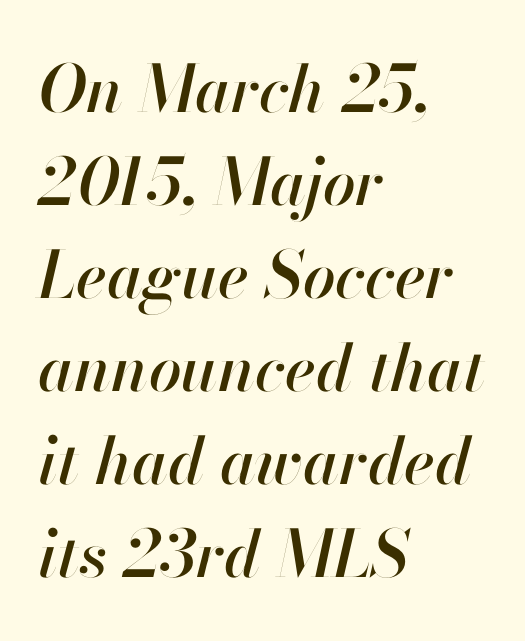
The image shows 65 px text type, italic (leaning right); set left-aligned, normal line spacing (1.43x), normal letter spacing, not underlined; high stroke contrast and a small x-height.
